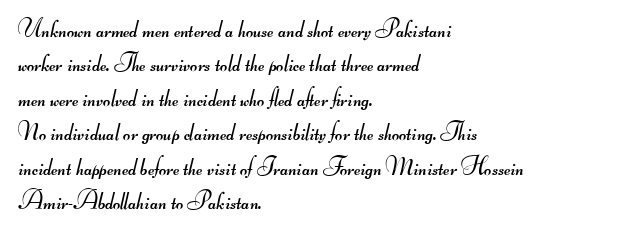
Q: Is the text bold? A: No.
Q: Is the text underlined? A: No.
Q: How is the paragraph aligned? A: Left-aligned.
Q: Is the spacing between letters normal or unusually wide? A: Normal.
Q: Is the spacing between lines tight, normal or loose? A: Normal.
